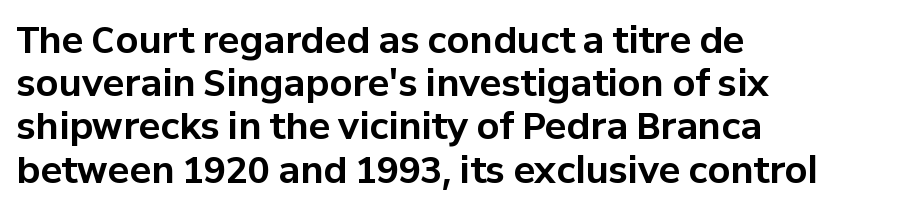
Q: Is the text bold? A: Yes.
Q: Is the text italic (slanted)? A: No, it is upright.
Q: Is the typeface a serif or a sans-serif typeface? A: Sans-serif.
Q: Is the text underlined? A: No.
Q: How is the paragraph aligned? A: Left-aligned.
Q: Is the spacing between letters normal or unusually wide? A: Normal.
Q: Width (condensed, normal, or wide)? A: Normal.
Q: Stroke contrast? A: Low.
Q: x-height? A: Medium.
Q: Monospaced? A: No.
